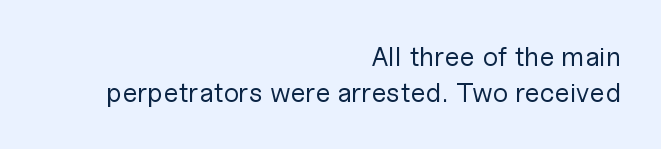
{"italic": "no", "bold": "no", "underline": "no", "align": "right", "line_spacing": "normal", "line_spacing_ratio": 1.32, "letter_spacing": "normal", "letter_spacing_em": 0.0, "glyph_px": 27}
